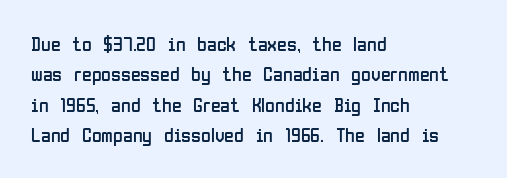
Q: Is the text bold? A: No.
Q: Is the text italic (slanted)? A: No, it is upright.
Q: Is the text underlined? A: No.
Q: How is the paragraph aligned? A: Left-aligned.
Q: Is the spacing between letters normal or unusually wide? A: Normal.
Q: Is the spacing between lines tight, normal or loose? A: Normal.
